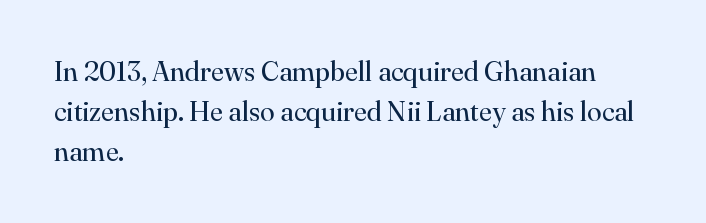
The paragraph shown leans on its left margin. Has an underline been added? It has not. The font's upright variant was chosen for this text. The cut favours lightness, reaching ordinary text weight at its darkest.
